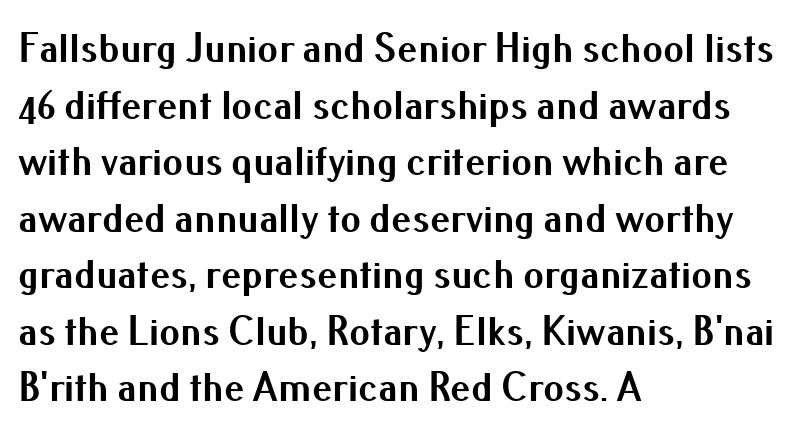
These lines were composed using upright roman letters. Typeset ragged right — the left edge is the straight one. The rendering uses natural spacing where letterforms have individual widths. Whoever set this chose a conventional vertical rhythm. Descenders are the only things crossing below the line. The rendering keeps characters at their native spacing.
